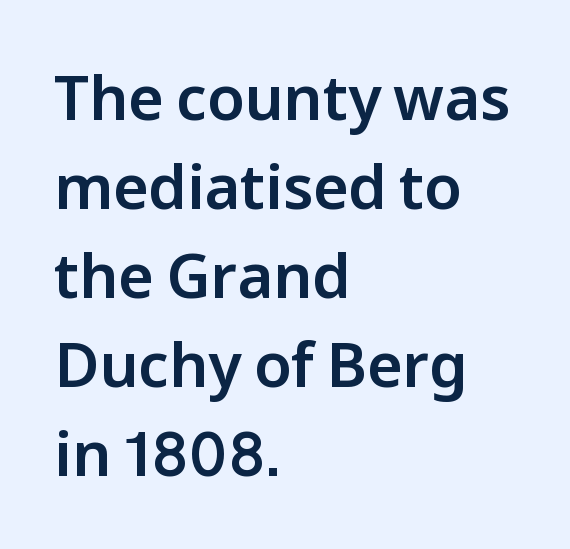
{"serif": "no", "italic": "no", "width": "normal", "stroke_contrast": "low", "x_height": "medium", "monospaced": "no", "underline": "no", "align": "left", "line_spacing": "normal", "line_spacing_ratio": 1.46, "letter_spacing": "normal", "letter_spacing_em": 0.0, "glyph_px": 61}
